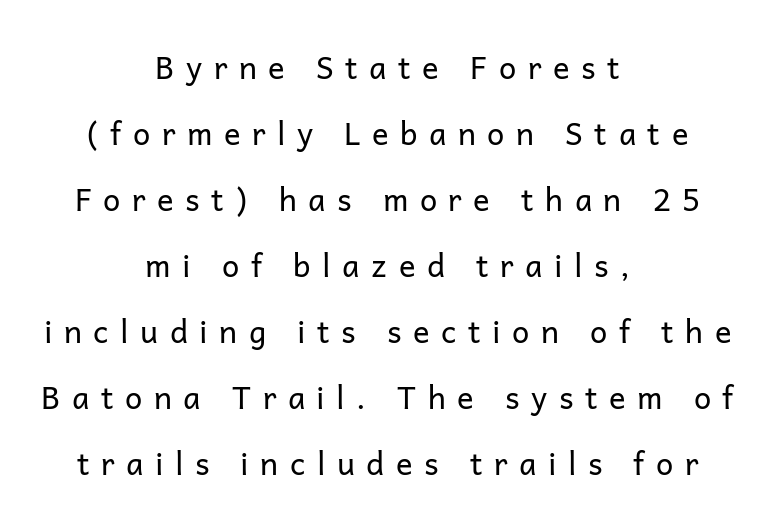
{"serif": "no", "italic": "no", "bold": "no", "weight": "regular", "width": "normal", "stroke_contrast": "low", "x_height": "medium", "monospaced": "no", "underline": "no", "align": "center", "line_spacing": "loose", "line_spacing_ratio": 2.13, "letter_spacing": "wide", "letter_spacing_em": 0.37, "glyph_px": 31}
